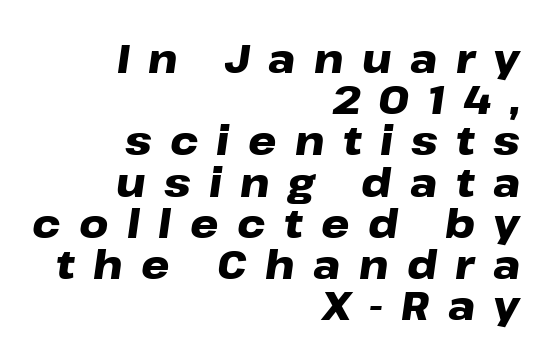
Q: Is the text bold? A: Yes.
Q: Is the text italic (slanted)? A: Yes, it leans right by about 8 degrees.
Q: Is the text underlined? A: No.
Q: How is the paragraph aligned? A: Right-aligned.
Q: Is the spacing between letters normal or unusually wide? A: Unusually wide.
Q: Is the spacing between lines tight, normal or loose? A: Tight.
Q: Width (condensed, normal, or wide)? A: Wide.
Q: Stroke contrast? A: Low.
Q: x-height? A: Medium.
Q: Monospaced? A: No.
